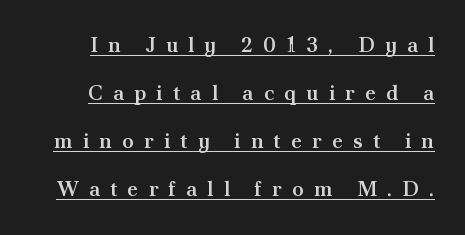
The image shows 21 px text type, upright; set loose line spacing (2.29x), unusually wide letter spacing (+0.48 em), underlined.
